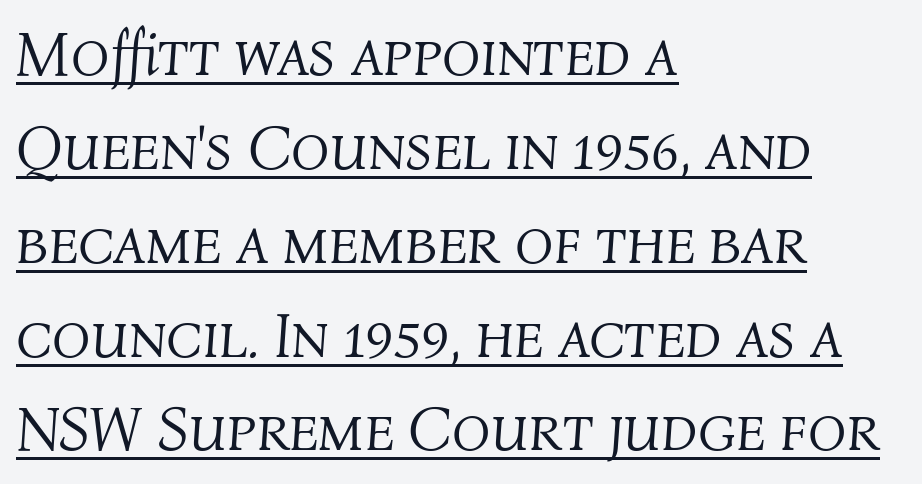
{"italic": "yes", "lean": "right", "slant_degrees": 4, "bold": "no", "weight": "light", "width": "normal", "stroke_contrast": "medium", "x_height": "medium", "monospaced": "no", "underline": "yes", "align": "left", "line_spacing": "normal", "line_spacing_ratio": 1.49, "letter_spacing": "normal", "letter_spacing_em": 0.0, "glyph_px": 63}
